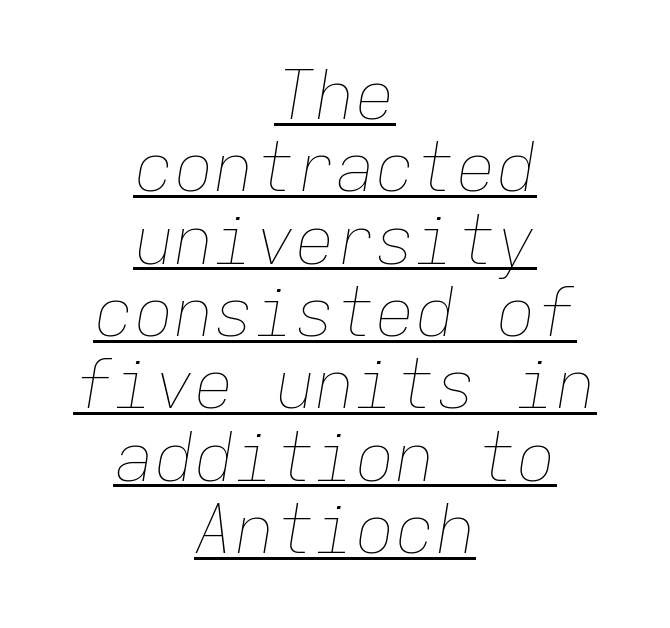
Q: Is the text bold? A: No.
Q: Is the text italic (slanted)? A: Yes, it leans right by about 9 degrees.
Q: Is the text underlined? A: Yes.
Q: How is the paragraph aligned? A: Centered.
Q: Is the spacing between letters normal or unusually wide? A: Normal.
Q: Is the spacing between lines tight, normal or loose? A: Tight.
Q: Width (condensed, normal, or wide)? A: Normal.
Q: Stroke contrast? A: Low.
Q: x-height? A: Medium.
Q: Monospaced? A: Yes.
